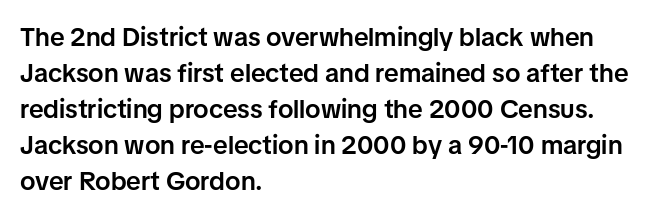
The glyphs have the mass of a demibold cut, below bold. The rendering uses a moderate line-height, typical for paragraphs. Here the glyphs are tracked normally, forming tight word shapes. The rag falls on the right side of this text block.
